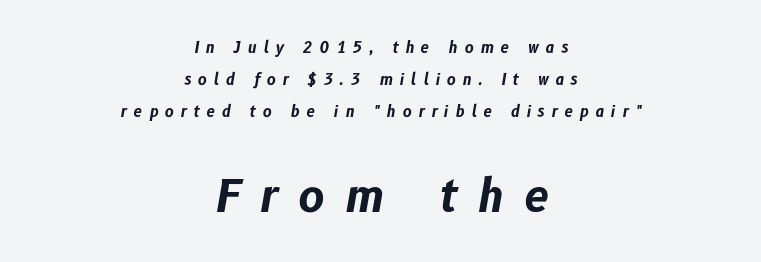
If you squint, the bottom block still reads clearly — it's the larger of the two. Descenders hang freely into open space. Does extra space separate the letters? Yes, quite a lot of it. Weight: bold. Every character sits at an angle, as italics do.
